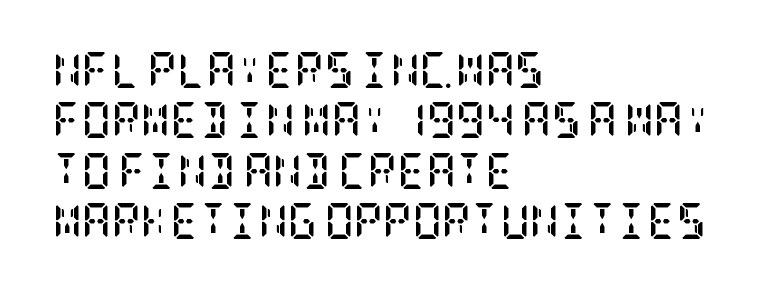
You'd pick this weight for a headline — it's a proper bold. You could call the tracking neutral — neither tight nor loose. This sample uses a serif face. Reading down the block, your eye returns to a fixed left position each line.
